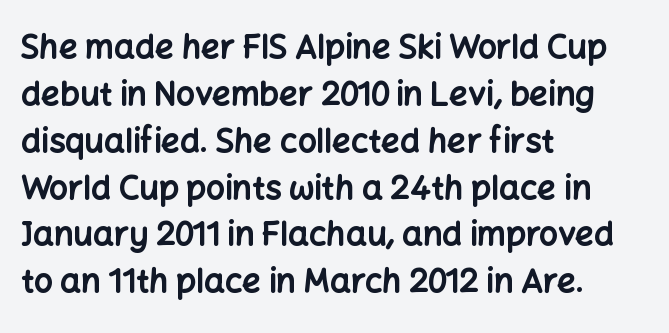
Q: Is the text bold? A: Yes.
Q: Is the text italic (slanted)? A: No, it is upright.
Q: Is the typeface a serif or a sans-serif typeface? A: Sans-serif.
Q: Is the text underlined? A: No.
Q: How is the paragraph aligned? A: Left-aligned.
Q: Is the spacing between letters normal or unusually wide? A: Normal.
Q: Is the spacing between lines tight, normal or loose? A: Normal.
Q: Width (condensed, normal, or wide)? A: Normal.
Q: Stroke contrast? A: Low.
Q: x-height? A: Medium.
Q: Monospaced? A: No.
